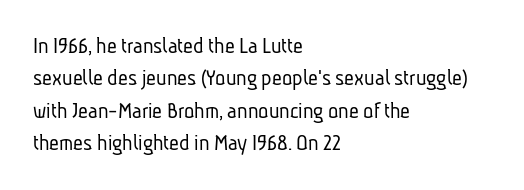
{"bold": "no", "underline": "no", "align": "left", "line_spacing": "normal", "line_spacing_ratio": 1.35, "letter_spacing": "normal", "letter_spacing_em": 0.0, "glyph_px": 24}
